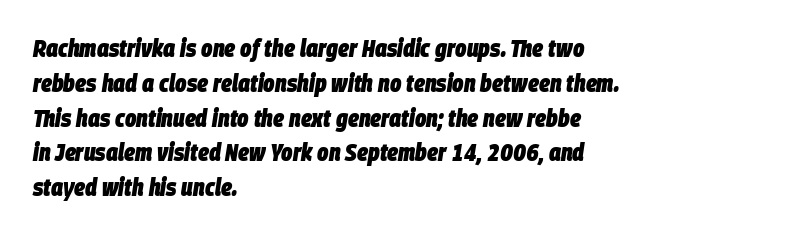
{"italic": "yes", "lean": "right", "slant_degrees": 9, "bold": "yes", "underline": "no", "align": "left", "line_spacing": "normal", "line_spacing_ratio": 1.45, "letter_spacing": "normal", "letter_spacing_em": 0.0, "glyph_px": 24}
